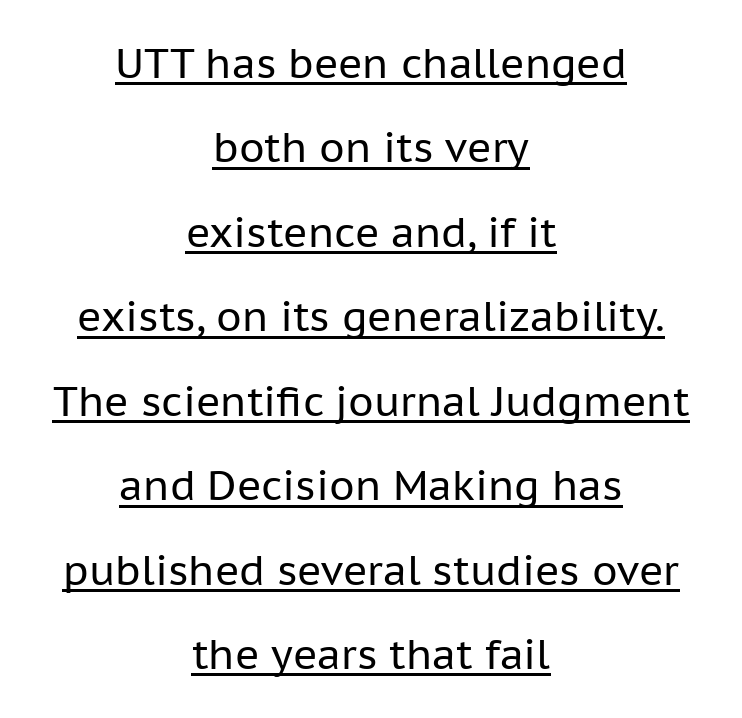
The image shows 41 px regular-weight sans-serif type, upright; set centered, loose line spacing (2.06x), normal letter spacing, underlined; low stroke contrast and a medium x-height.
